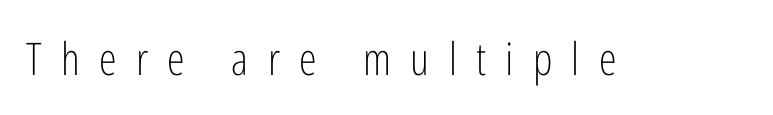
Ascenders rise straight up at ninety degrees. Inter-character spacing is expanded well beyond the font's built-in metrics. This rendering features lettering with no underline. What kind of face is this? One without serifs — a sans.
